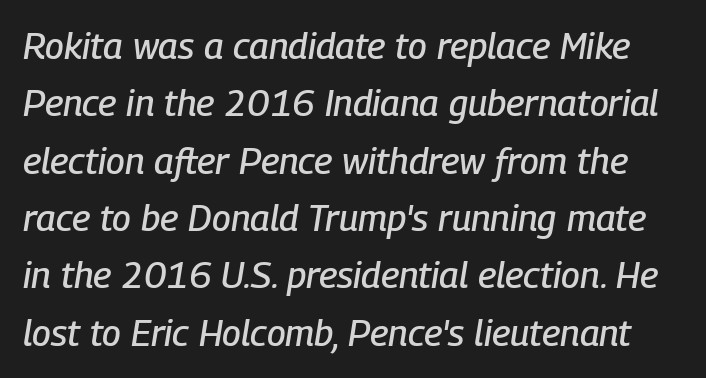
{"italic": "yes", "lean": "right", "slant_degrees": 9, "width": "condensed", "stroke_contrast": "low", "x_height": "medium", "monospaced": "no", "underline": "no", "line_spacing": "normal", "line_spacing_ratio": 1.55, "letter_spacing": "normal", "letter_spacing_em": 0.0, "glyph_px": 37}
